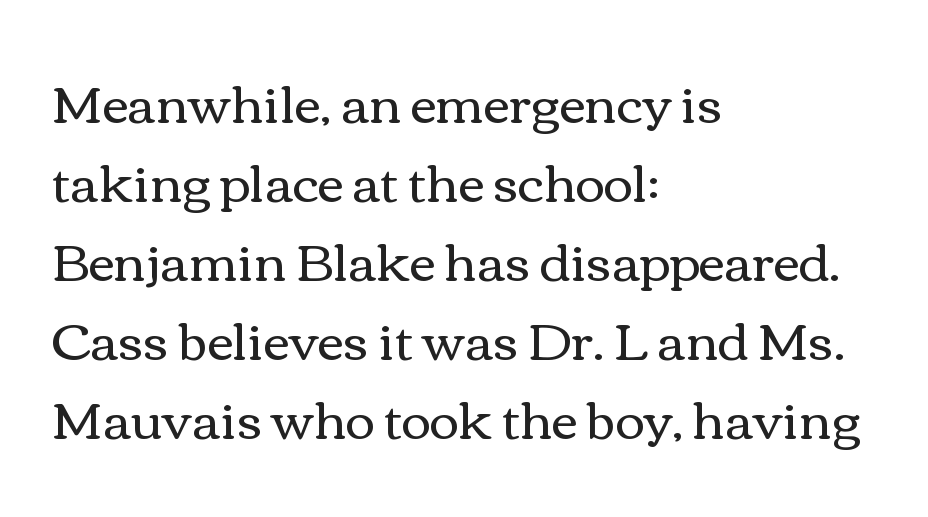
{"italic": "no", "bold": "no", "weight": "regular", "width": "wide", "stroke_contrast": "medium", "x_height": "medium", "monospaced": "no", "underline": "no", "align": "left", "line_spacing": "normal", "line_spacing_ratio": 1.55, "letter_spacing": "normal", "letter_spacing_em": 0.0, "glyph_px": 51}
